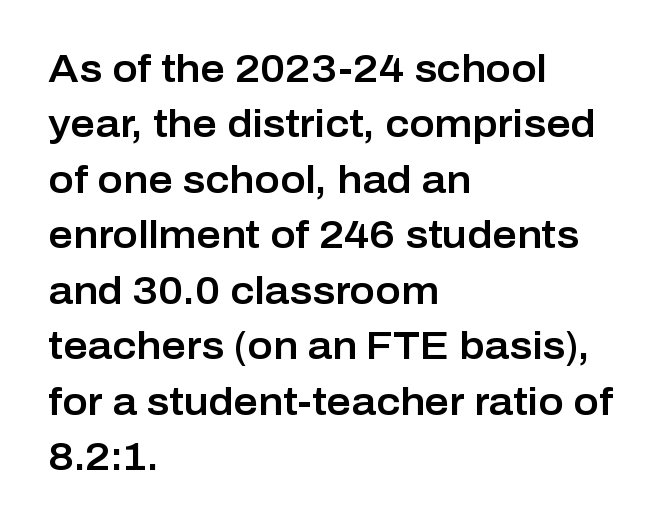
Q: Is the text italic (slanted)? A: No, it is upright.
Q: Is the typeface a serif or a sans-serif typeface? A: Sans-serif.
Q: Is the text underlined? A: No.
Q: How is the paragraph aligned? A: Left-aligned.
Q: Is the spacing between letters normal or unusually wide? A: Normal.
Q: Is the spacing between lines tight, normal or loose? A: Normal.
Q: Width (condensed, normal, or wide)? A: Normal.
Q: Stroke contrast? A: Low.
Q: x-height? A: Medium.
Q: Monospaced? A: No.
